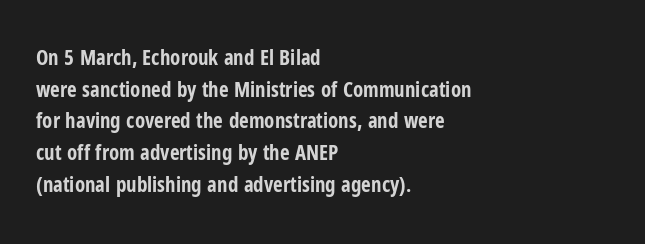
The image shows 21 px bold type, upright; set left-aligned, normal line spacing (1.51x), normal letter spacing, not underlined.
